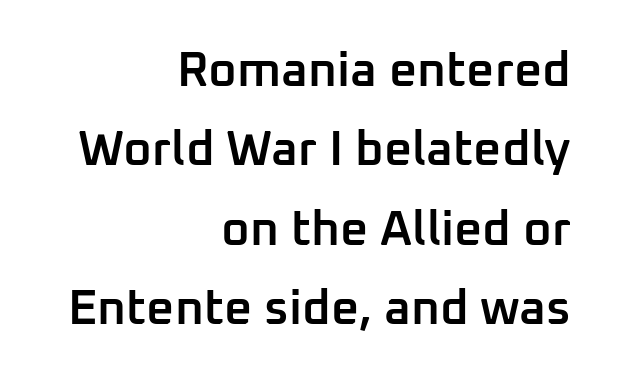
Q: Is the text bold? A: Semi-bold.
Q: Is the text italic (slanted)? A: No, it is upright.
Q: Is the typeface a serif or a sans-serif typeface? A: Sans-serif.
Q: Is the text underlined? A: No.
Q: How is the paragraph aligned? A: Right-aligned.
Q: Is the spacing between letters normal or unusually wide? A: Normal.
Q: Is the spacing between lines tight, normal or loose? A: Normal.
Q: Width (condensed, normal, or wide)? A: Normal.
Q: Stroke contrast? A: Low.
Q: x-height? A: Medium.
Q: Monospaced? A: No.
